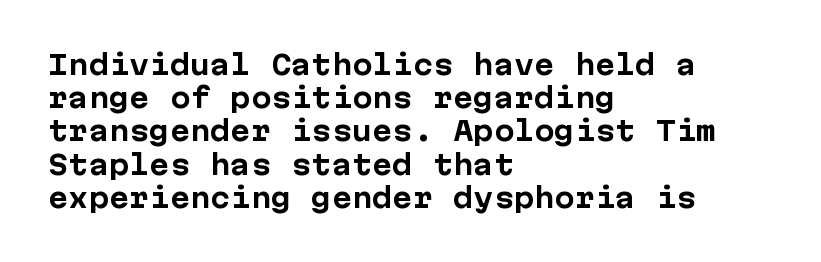
The image shows 27 px bold type, upright; set left-aligned, line spacing 1.23x, normal letter spacing, not underlined.
